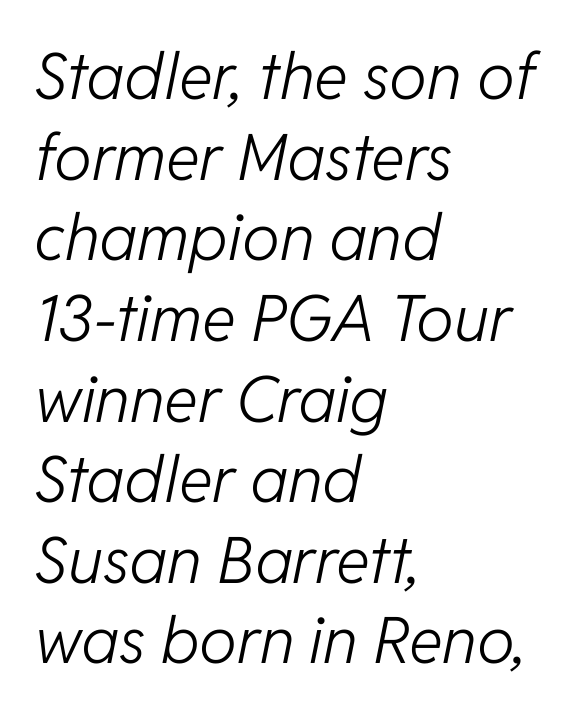
Q: Is the text bold? A: No.
Q: Is the text italic (slanted)? A: Yes, it leans right by about 11 degrees.
Q: Is the text underlined? A: No.
Q: How is the paragraph aligned? A: Left-aligned.
Q: Is the spacing between letters normal or unusually wide? A: Normal.
Q: Is the spacing between lines tight, normal or loose? A: Normal.
Q: Width (condensed, normal, or wide)? A: Normal.
Q: Stroke contrast? A: Low.
Q: x-height? A: Medium.
Q: Monospaced? A: No.
